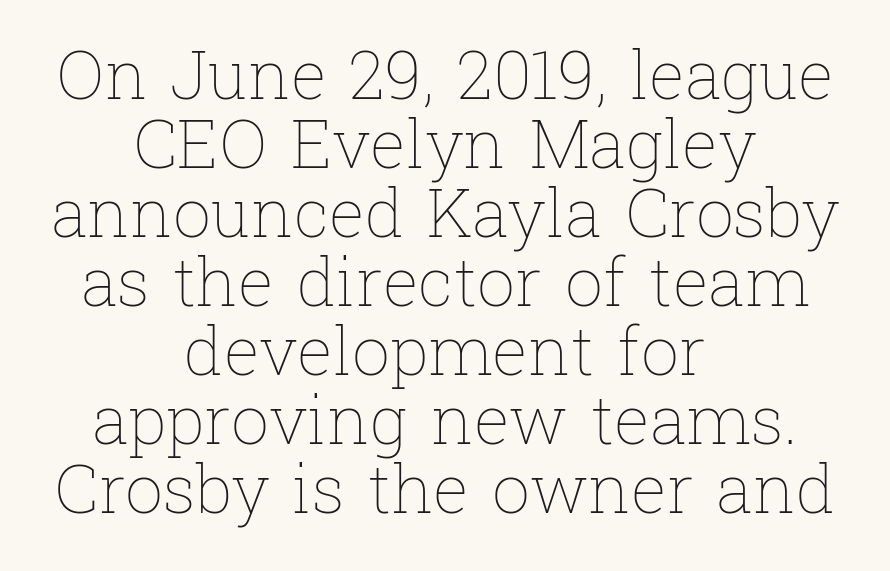
Reading down the column, the eye jumps only a short way to each next line. Ascenders rise straight up at ninety degrees. No extra tracking has been applied to these lines. The gap between lines stays unmarked.
